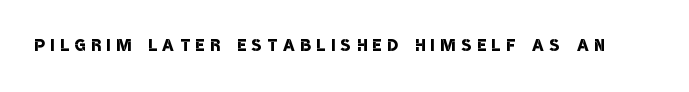
The strokes are fattened partway — semibold, not bold. A bare baseline throughout the passage. The type is letterspaced generously, with wide tracking.
